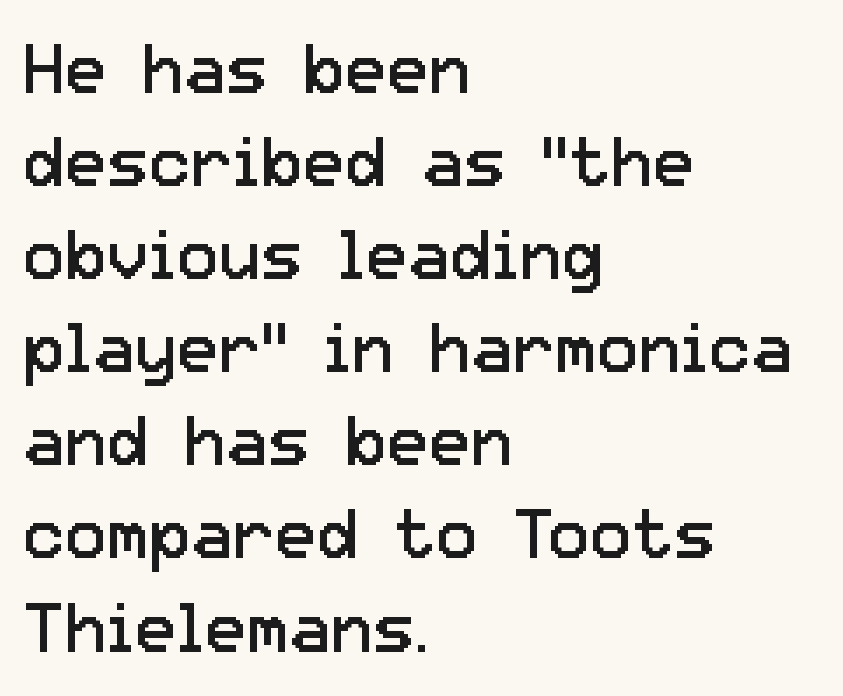
These lines were composed using upright roman letters. The rag falls on the right side of this text block. The baseline area is clear. Here the glyphs are tracked normally, forming tight word shapes. The strokes carry an ordinary text weight at most.
